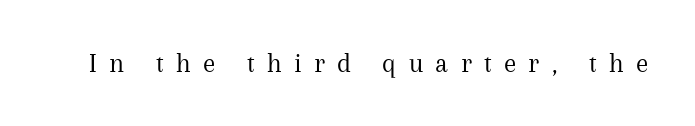
Q: Is the text bold? A: No.
Q: Is the text italic (slanted)? A: No, it is upright.
Q: Is the typeface a serif or a sans-serif typeface? A: Serif.
Q: Is the text underlined? A: No.
Q: Is the spacing between letters normal or unusually wide? A: Unusually wide.
Q: Width (condensed, normal, or wide)? A: Normal.
Q: Stroke contrast? A: Medium.
Q: x-height? A: Medium.
Q: Monospaced? A: No.
